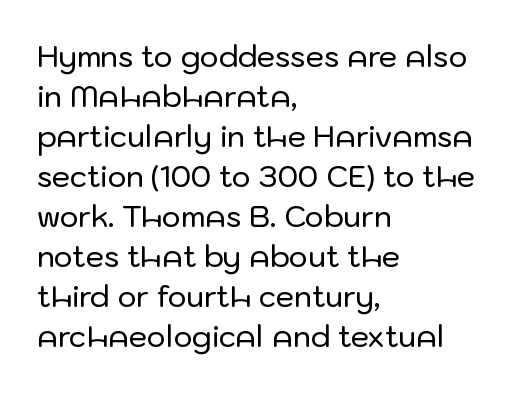
The image shows 29 px sans-serif type, upright; set left-aligned, normal line spacing (1.38x), normal letter spacing, not underlined; low stroke contrast and a medium x-height.
